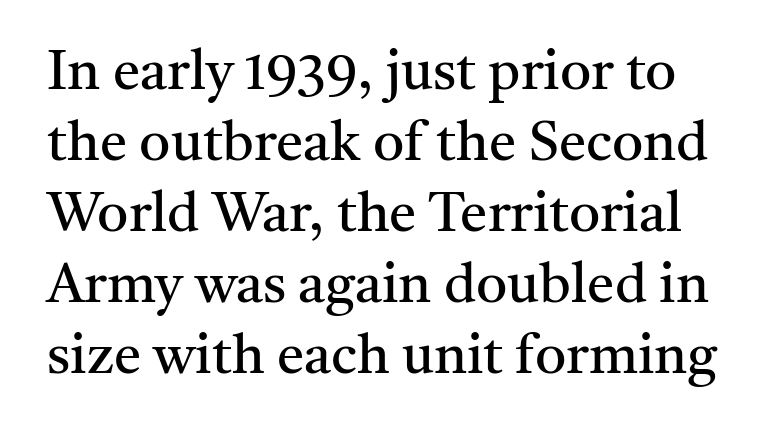
The rows are spaced the way most documents space them. The type family on display is of the serif kind. Varying glyph widths throughout — classic text-font behaviour. The letterforms sit shoulder to shoulder at normal distance.
